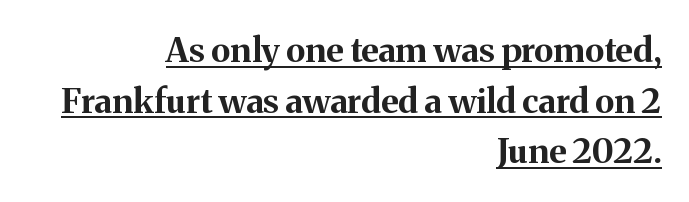
Q: Is the text bold? A: Yes.
Q: Is the text italic (slanted)? A: No, it is upright.
Q: Is the typeface a serif or a sans-serif typeface? A: Serif.
Q: Is the text underlined? A: Yes.
Q: How is the paragraph aligned? A: Right-aligned.
Q: Is the spacing between letters normal or unusually wide? A: Normal.
Q: Is the spacing between lines tight, normal or loose? A: Normal.
Q: Width (condensed, normal, or wide)? A: Normal.
Q: Stroke contrast? A: Medium.
Q: x-height? A: Medium.
Q: Monospaced? A: No.
